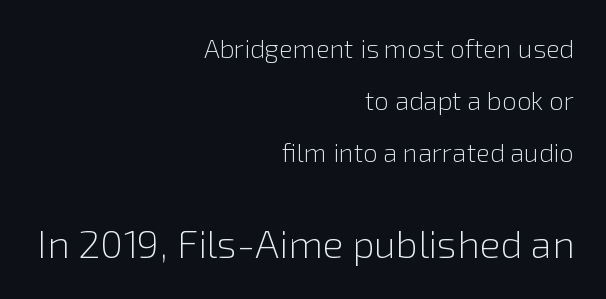
{"serif": "no", "italic": "no", "bold": "no", "weight": "light", "width": "normal", "stroke_contrast": "low", "x_height": "medium", "monospaced": "no", "underline": "no", "align": "right", "line_spacing": "loose", "line_spacing_ratio": 2.0, "letter_spacing": "normal", "letter_spacing_em": 0.0, "larger_block": "second", "size_ratio": 1.5, "glyph_px": 39}
